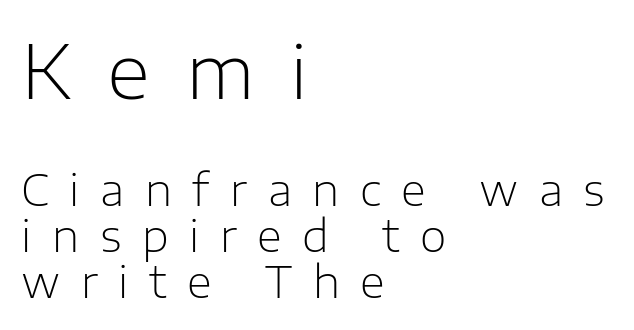
The image shows 75 px light sans-serif type, upright; set left-aligned, tight line spacing (1.07x), unusually wide letter spacing (+0.48 em), not underlined; the first (top) block is 1.74x larger; low stroke contrast and a medium x-height.
